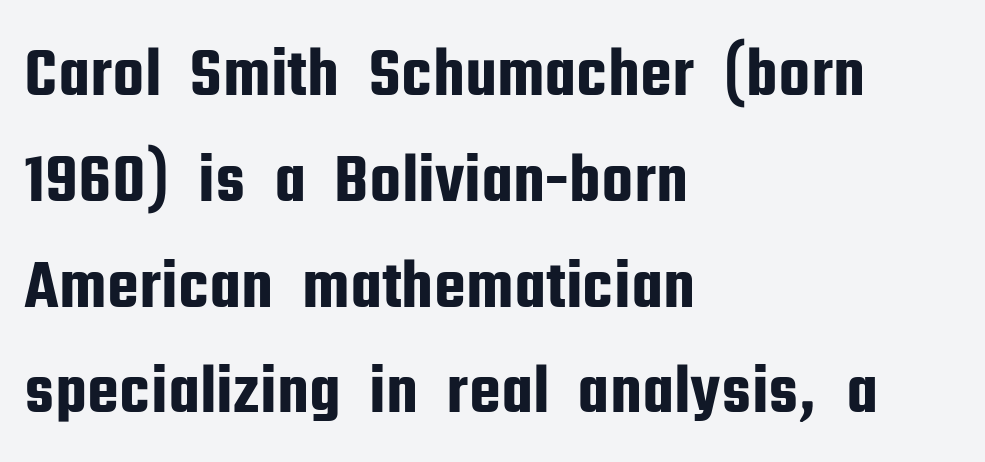
Compared with typical body copy, the letter spacing here is the same. These lines sit exactly where default settings would place them. Any mark beneath the type? The region is blank. This rendering uses left alignment, leaving the right contour irregular.
